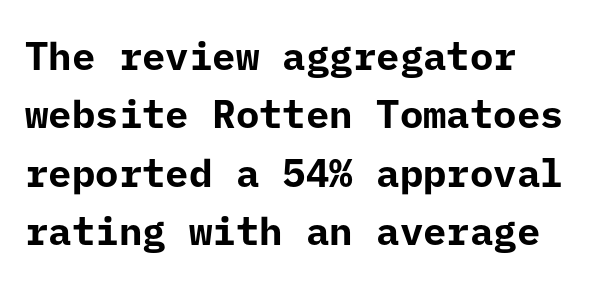
The image shows 39 px bold sans-serif type, upright; set left-aligned, normal line spacing (1.5x), normal letter spacing, not underlined; low stroke contrast and a medium x-height.
